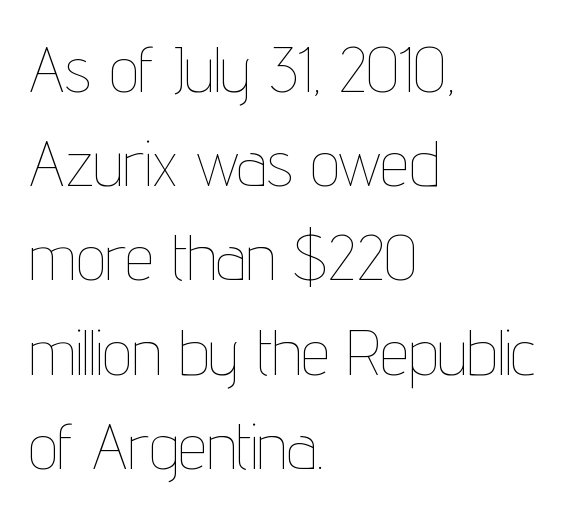
{"italic": "no", "bold": "no", "weight": "thin", "width": "condensed", "stroke_contrast": "low", "x_height": "medium", "monospaced": "no", "underline": "no", "align": "left", "line_spacing": "normal", "line_spacing_ratio": 1.45, "letter_spacing": "normal", "letter_spacing_em": 0.0, "glyph_px": 65}
